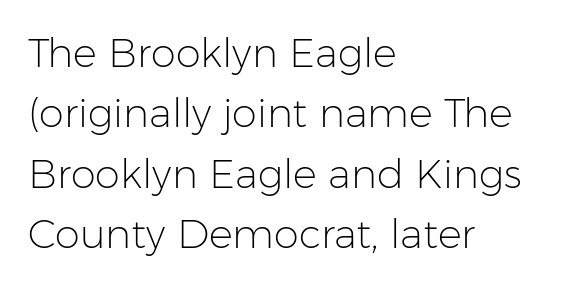
{"serif": "no", "italic": "no", "bold": "no", "weight": "light", "width": "normal", "stroke_contrast": "low", "x_height": "medium", "monospaced": "no", "underline": "no", "align": "left", "line_spacing": "normal", "line_spacing_ratio": 1.51, "letter_spacing": "normal", "letter_spacing_em": 0.0, "glyph_px": 40}
